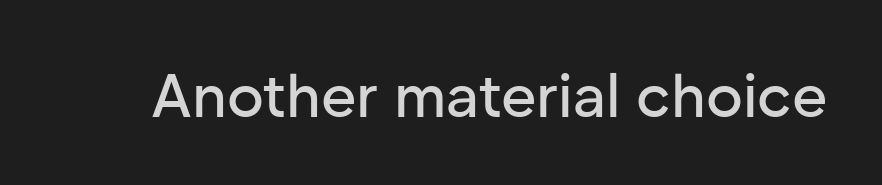
{"serif": "no", "italic": "no", "width": "normal", "stroke_contrast": "low", "x_height": "medium", "monospaced": "no", "underline": "no", "letter_spacing": "normal", "letter_spacing_em": 0.0, "glyph_px": 61}
